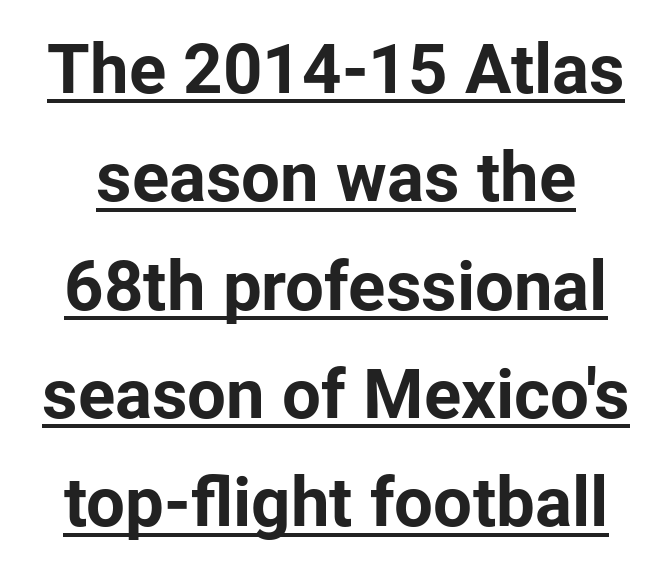
The image shows 69 px bold sans-serif type, upright; set normal line spacing (1.57x), normal letter spacing, underlined; low stroke contrast and a medium x-height.
